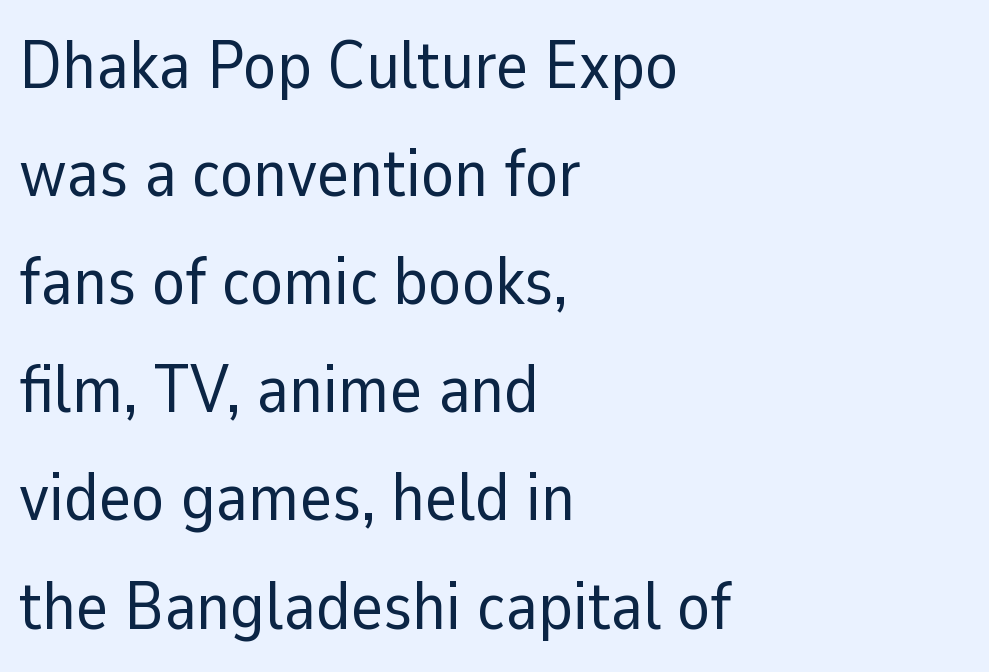
Q: Is the text bold? A: No.
Q: Is the text italic (slanted)? A: No, it is upright.
Q: Is the typeface a serif or a sans-serif typeface? A: Sans-serif.
Q: Is the text underlined? A: No.
Q: How is the paragraph aligned? A: Left-aligned.
Q: Is the spacing between letters normal or unusually wide? A: Normal.
Q: Is the spacing between lines tight, normal or loose? A: Normal.
Q: Width (condensed, normal, or wide)? A: Normal.
Q: Stroke contrast? A: Low.
Q: x-height? A: Medium.
Q: Monospaced? A: No.
